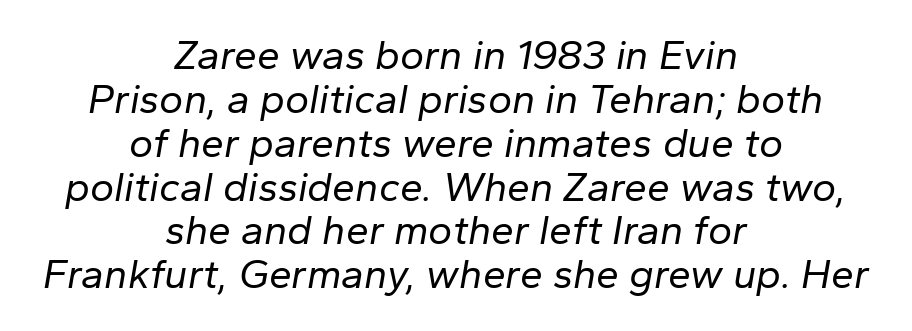
{"italic": "yes", "lean": "right", "slant_degrees": 10, "bold": "no", "weight": "regular", "width": "normal", "stroke_contrast": "low", "x_height": "medium", "monospaced": "no", "underline": "no", "align": "center", "line_spacing": "tight", "line_spacing_ratio": 1.07, "letter_spacing": "normal", "letter_spacing_em": 0.0, "glyph_px": 41}
